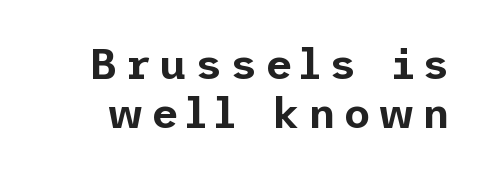
{"serif": "no", "italic": "no", "width": "normal", "stroke_contrast": "low", "x_height": "medium", "underline": "no", "line_spacing": "tight", "line_spacing_ratio": 1.15, "glyph_px": 43}
